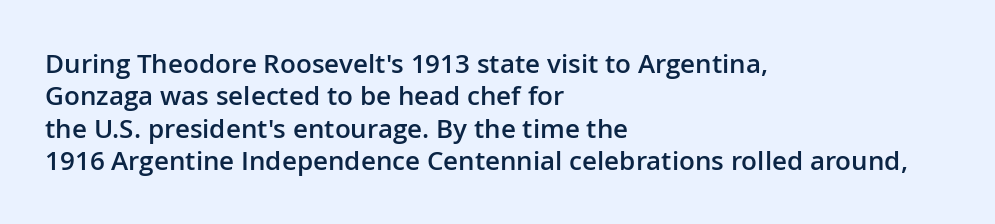
The image shows 26 px text type, upright; set left-aligned, normal line spacing (1.25x), normal letter spacing, not underlined.
